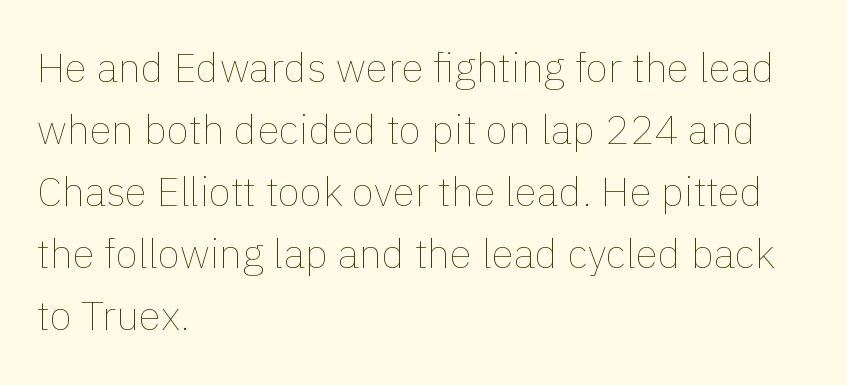
The ragged edge is on the right, which tells us the setting is flush left. Does extra space separate the letters? No, they use regular spacing. Posture: vertical. The typesetting does not lean heavy: it is not bold. The specimen omits any rule beneath the text block's lines. Character widths vary here, with narrow letters taking less room than wide ones.
